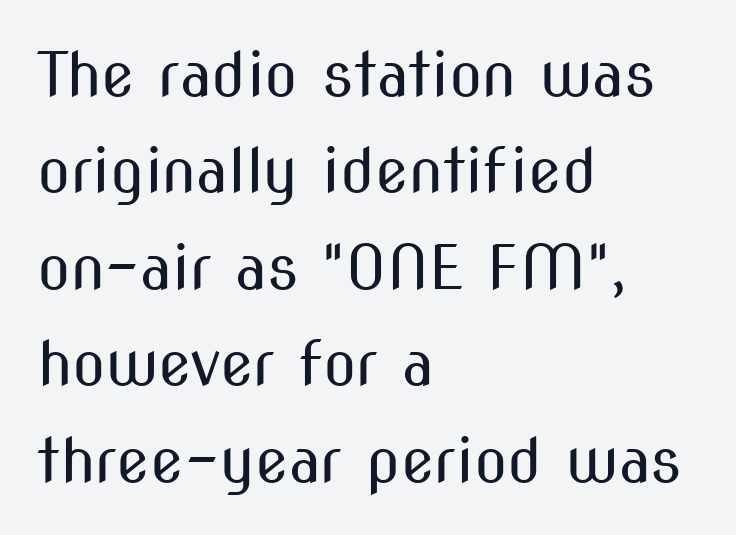
The image shows 61 px regular-weight, condensed sans-serif type, upright; set left-aligned, normal line spacing (1.58x), normal letter spacing, not underlined; medium stroke contrast and a medium x-height.
